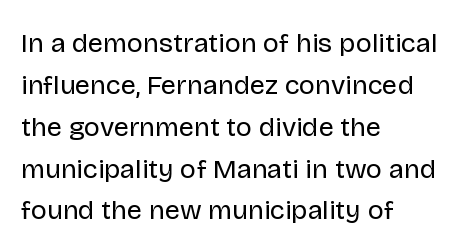
Anything drawn beneath the words? Only blank space. Each word holds together tightly as a unit, with standard inter-letter gaps. Each stroke keeps to a modest, everyday thickness or less. Normally led — the rows are evenly, conventionally spaced. In CSS terms this would be text-align: left. Does the lettering tilt? It doesn't — this is upright.
